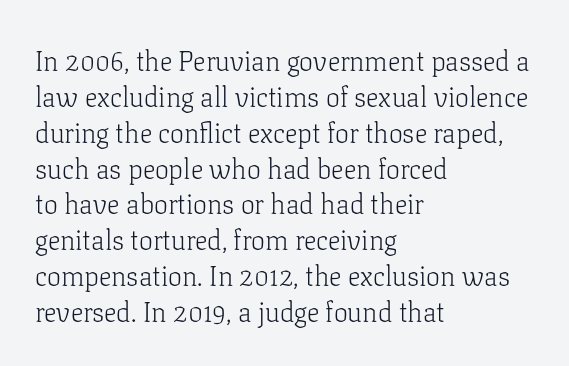
Q: Is the text bold? A: No.
Q: Is the text italic (slanted)? A: No, it is upright.
Q: Is the typeface a serif or a sans-serif typeface? A: Serif.
Q: Is the text underlined? A: No.
Q: How is the paragraph aligned? A: Left-aligned.
Q: Is the spacing between letters normal or unusually wide? A: Normal.
Q: Is the spacing between lines tight, normal or loose? A: Normal.
Q: Width (condensed, normal, or wide)? A: Normal.
Q: Stroke contrast? A: Low.
Q: x-height? A: Medium.
Q: Monospaced? A: No.
